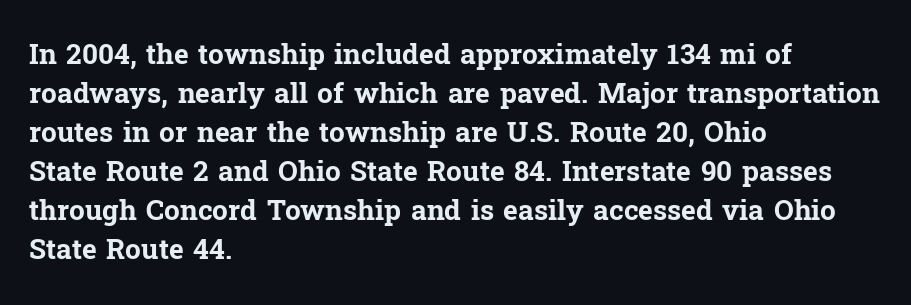
The image shows 28 px bold serif type, upright; set left-aligned, normal line spacing (1.39x), normal letter spacing, not underlined; low stroke contrast and a medium x-height.
